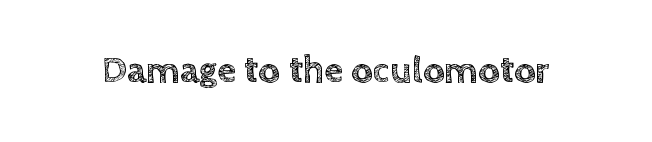
You could not count columns in this text — the font is proportionally spaced. No italicization has been applied; the sample stays upright. The specimen omits any rule beneath the text block's lines. Nobody touched the tracking dial on this one.
